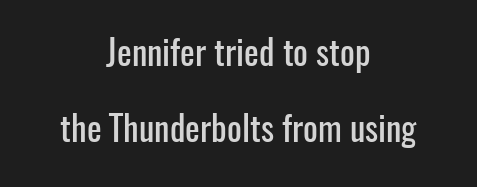
{"serif": "no", "italic": "no", "width": "condensed", "stroke_contrast": "low", "x_height": "medium", "monospaced": "no", "underline": "no", "align": "center", "line_spacing": "loose", "line_spacing_ratio": 2.17, "letter_spacing": "normal", "letter_spacing_em": 0.0, "glyph_px": 35}
